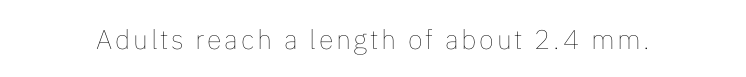
{"italic": "no", "bold": "no", "underline": "no", "glyph_px": 27}
